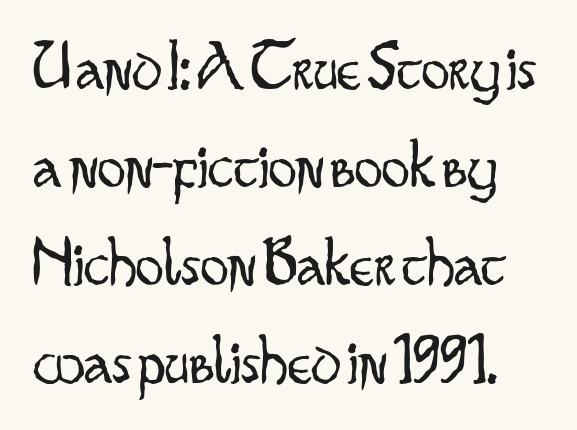
{"serif": "no", "italic": "no", "bold": "no", "weight": "light", "width": "condensed", "stroke_contrast": "low", "x_height": "small", "monospaced": "no", "underline": "no", "line_spacing": "normal", "line_spacing_ratio": 1.4, "letter_spacing": "normal", "letter_spacing_em": 0.0, "glyph_px": 70}
